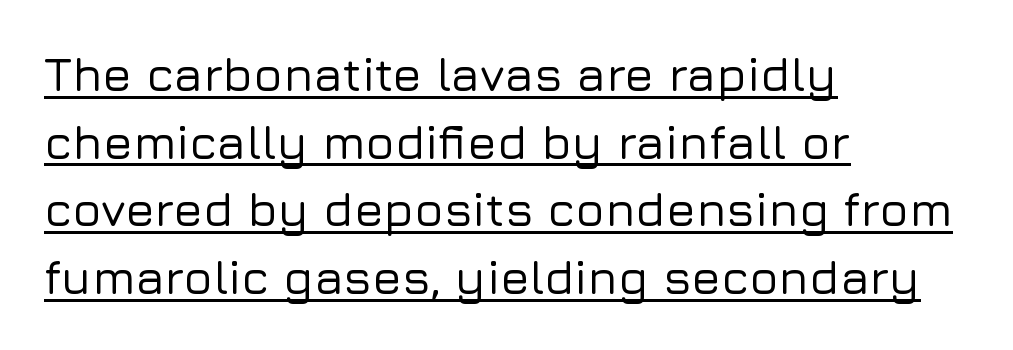
Do the characters align in a grid? No, the font is proportional. Horizontal bands of white between lines are of average thickness. The typesetter has applied underlining to the passage shown. What stands out about the letter spacing? Nothing — it is the standard amount. If you drew a line through each stem, it would be perfectly vertical. A typesetter would label this face a sans.
